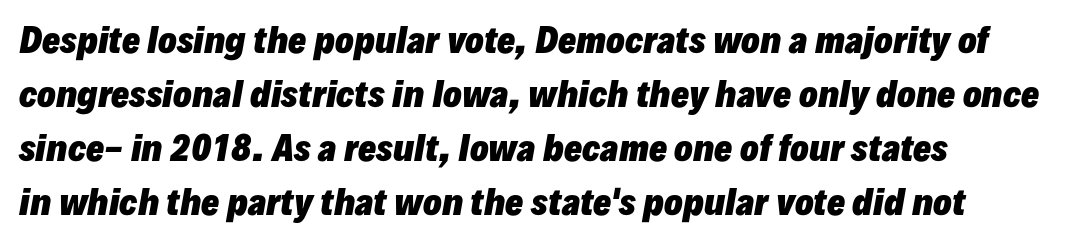
Typesetter's note: full bold, strokes at maximum text heaviness. Only glyphs here, with clear space below each row. Is this a fixed-width face? No — the glyphs have proportional, varying widths. Interline gaps are of average width in this sample. The passage shown leans; its letterforms are oblique. Each word holds together tightly as a unit, with standard inter-letter gaps.
